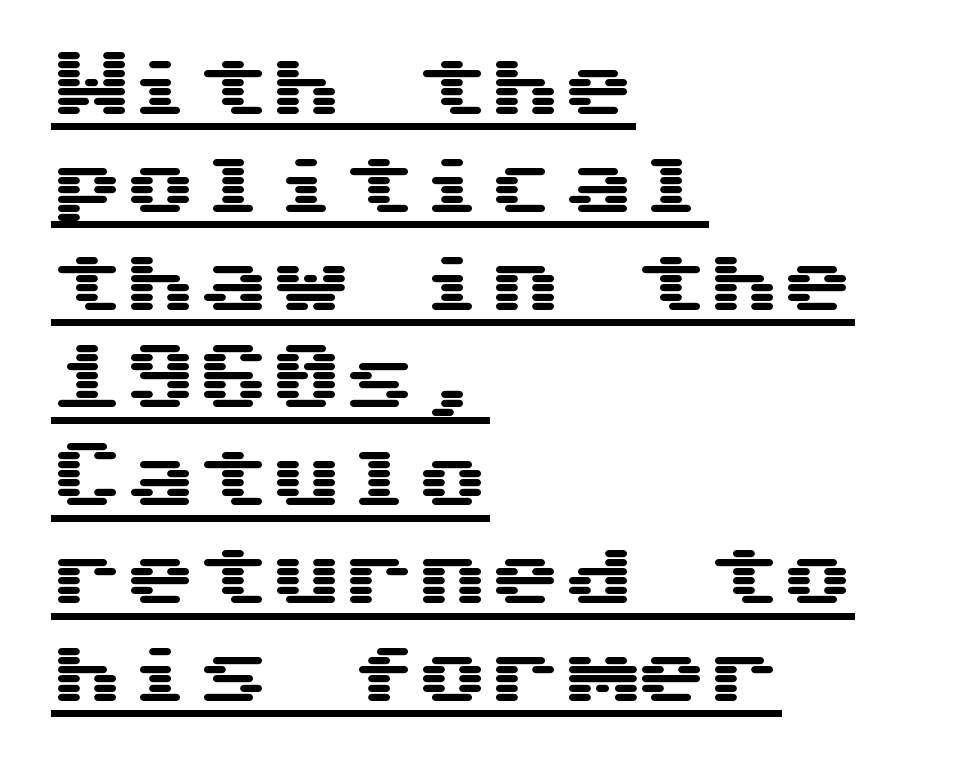
{"serif": "no", "italic": "no", "width": "wide", "stroke_contrast": "medium", "x_height": "medium", "monospaced": "yes", "underline": "yes", "align": "left", "line_spacing": "normal", "line_spacing_ratio": 1.34, "letter_spacing": "normal", "letter_spacing_em": 0.0, "glyph_px": 73}
